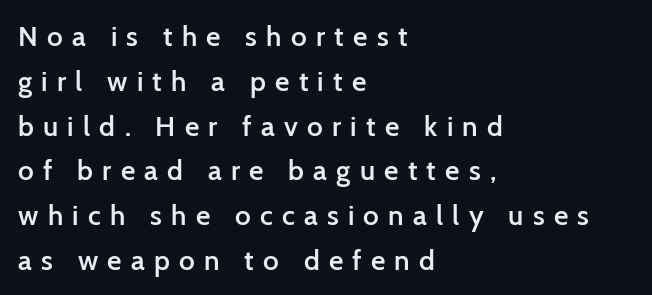
{"serif": "no", "italic": "no", "bold": "semi", "weight": "semibold", "width": "normal", "stroke_contrast": "low", "x_height": "medium", "monospaced": "no", "underline": "no", "align": "left", "line_spacing": "normal", "line_spacing_ratio": 1.6, "letter_spacing": "wide", "letter_spacing_em": 0.33, "glyph_px": 28}
